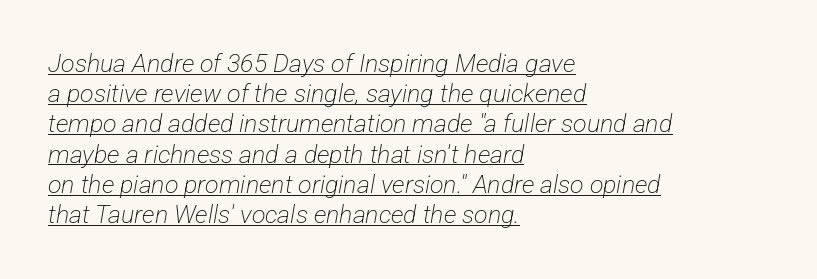
Left-aligned paragraph, ragged on the right. A continuous stroke trails under the words, as in a hyperlink. This sample uses plain, unmodified letter spacing. Weight class: somewhere from thin through regular.
